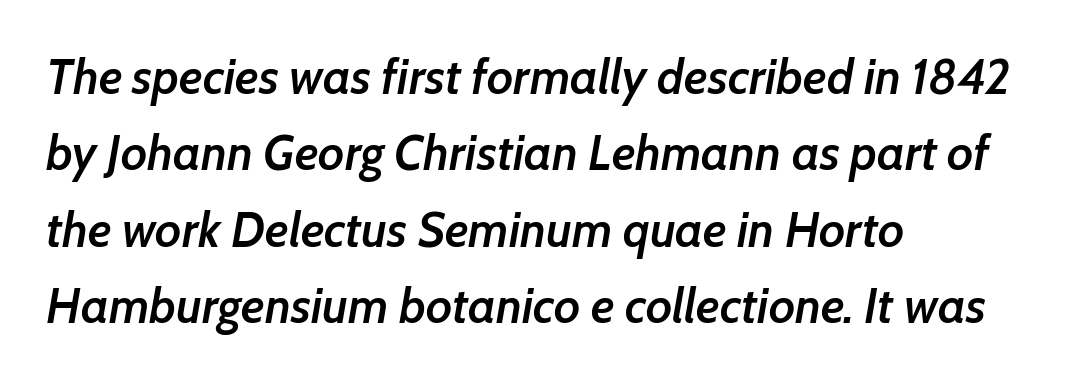
The rendering uses natural spacing where letterforms have individual widths. These lines keep a tight, regular rhythm from letter to letter. When letters slant like this, we call the style italic. What weight is shown? A semibold, between regular and bold.
